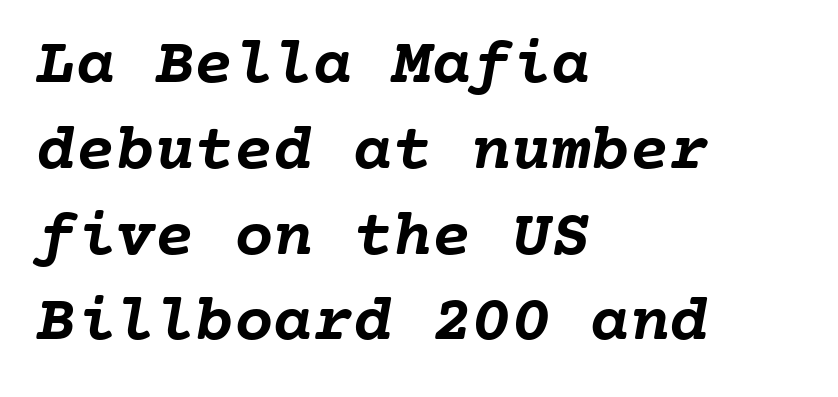
{"bold": "yes", "weight": "semibold", "width": "normal", "stroke_contrast": "low", "x_height": "medium", "monospaced": "yes", "underline": "no", "align": "left", "line_spacing": "normal", "line_spacing_ratio": 1.3, "letter_spacing": "normal", "letter_spacing_em": 0.0, "glyph_px": 66}
